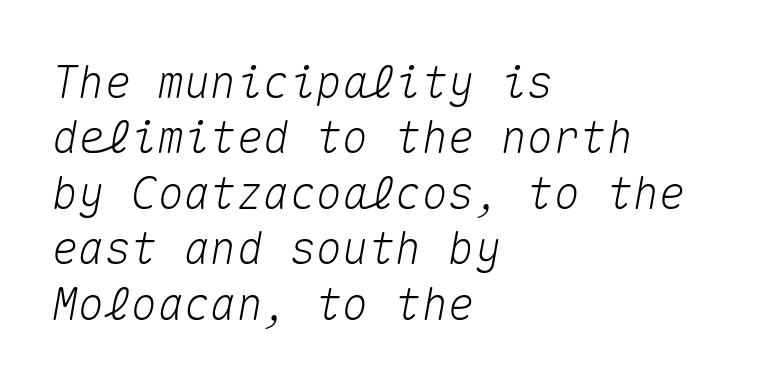
Q: Is the text italic (slanted)? A: Yes, it leans right by about 10 degrees.
Q: Is the text underlined? A: No.
Q: How is the paragraph aligned? A: Left-aligned.
Q: Is the spacing between letters normal or unusually wide? A: Normal.
Q: Is the spacing between lines tight, normal or loose? A: Normal.
Q: Width (condensed, normal, or wide)? A: Normal.
Q: Stroke contrast? A: Medium.
Q: x-height? A: Medium.
Q: Monospaced? A: Yes.
